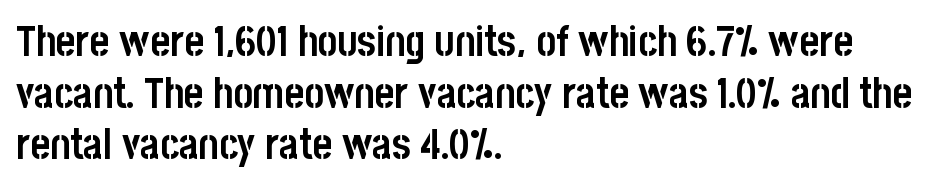
{"serif": "no", "italic": "no", "bold": "yes", "weight": "semibold", "width": "condensed", "stroke_contrast": "low", "x_height": "large", "monospaced": "no", "underline": "no", "align": "left", "line_spacing_ratio": 1.23, "letter_spacing": "normal", "letter_spacing_em": 0.0, "glyph_px": 42}
